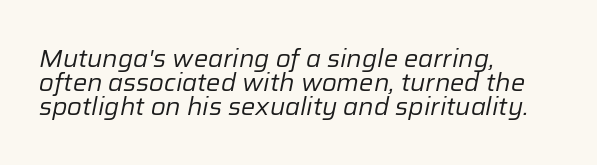
Q: Is the text bold? A: No.
Q: Is the text italic (slanted)? A: Yes, it leans right by about 12 degrees.
Q: Is the text underlined? A: No.
Q: How is the paragraph aligned? A: Left-aligned.
Q: Is the spacing between letters normal or unusually wide? A: Normal.
Q: Is the spacing between lines tight, normal or loose? A: Tight.
